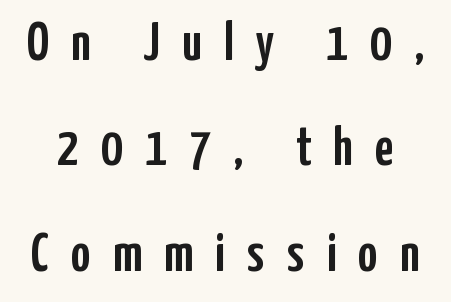
The face used here is proportionally spaced, like ordinary book or web type. Quick note: underline off. These lines are composed in type without serifs. Leading is clearly above the norm, producing a sparse column.
